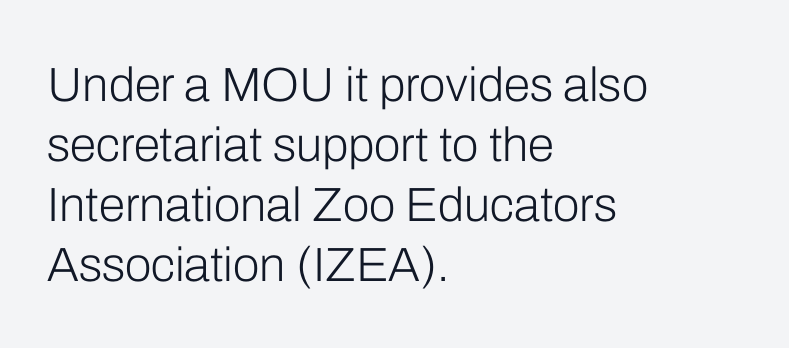
The block of text has a typical density, with ordinary space between rows. Check the space under the baseline: it is left empty. Stems and bowls with no extra thickness — not bold. Inter-character spacing is left at the font's built-in metrics. The face used here is a sans, in the tradition of grotesques and geometrics. Visually the block forms a straight wall on the left and a jagged coastline on the right.
